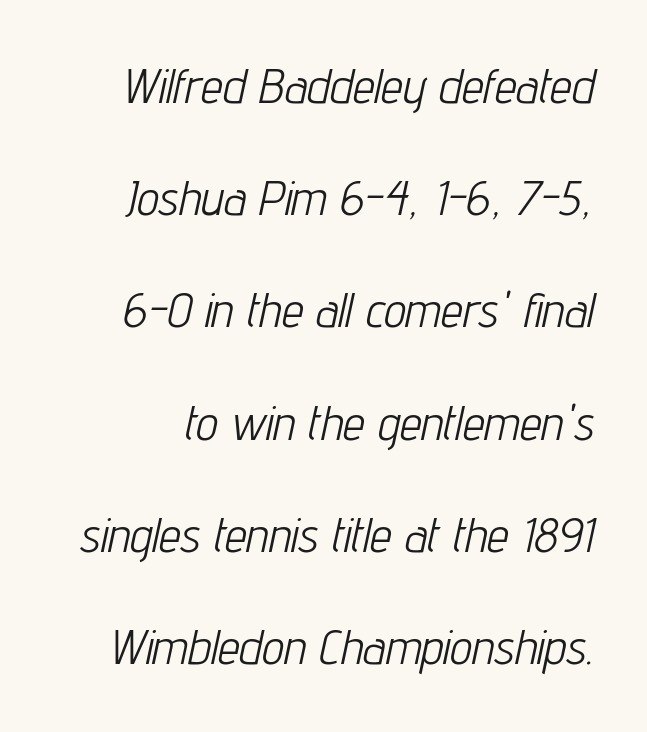
No extra ink here — the face is not bold. This is oblique type, the kind used for emphasis or titles. This rendering leaves character spacing at its baseline value. Any mark beneath the type? The region is blank. Each new line begins a long way beneath the previous one.
